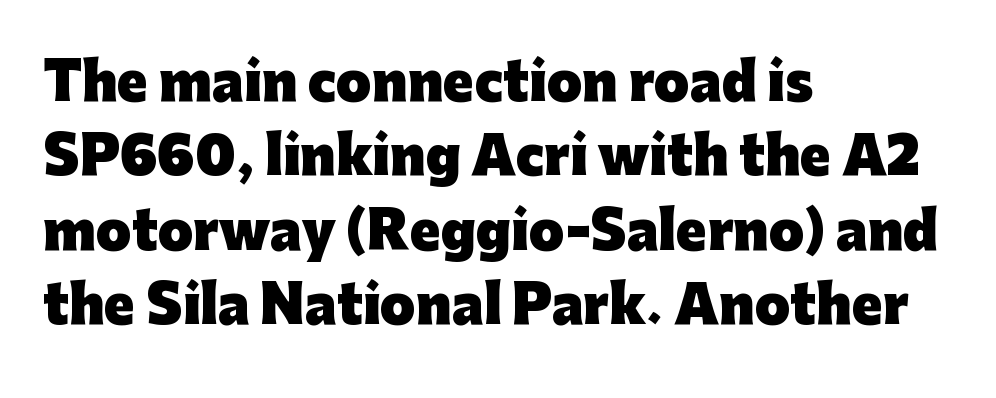
Does the copy run flush right? No — it runs flush left. One glance says typical: line gaps are just what's usual. Note the varied advance widths — an 'i' is clearly narrower than an 'm'. The font family rendered here belongs to the sans-serif group. In terms of letterspacing, this is plain default setting.
